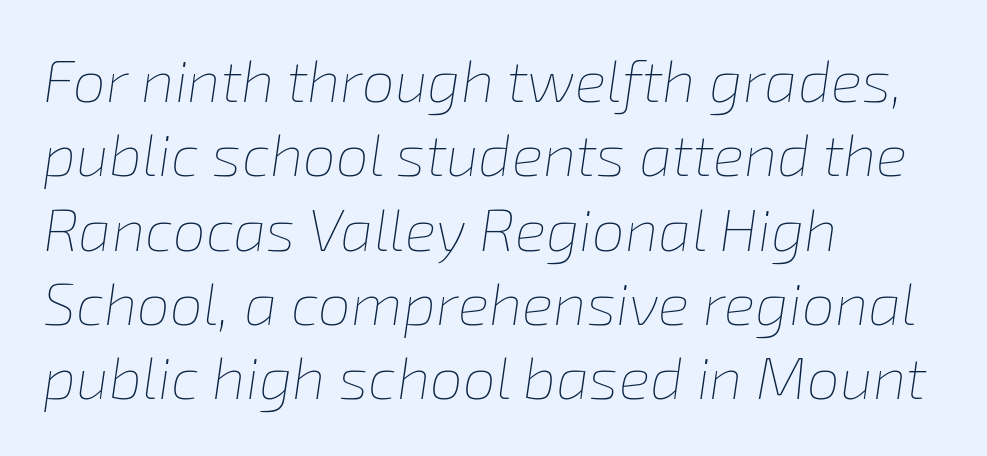
The letters sit at their default tracking, neither squeezed nor spread. The weight tops out at a normal text grade. The glyphs are unaccompanied by any horizontal stroke below them. Caption: multi-line text, flush left, ragged right. The typography opts for an oblique posture over an upright one.
